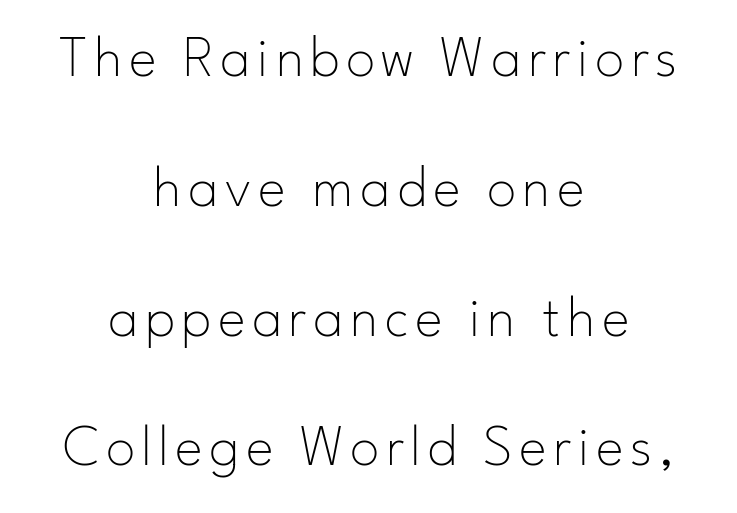
{"serif": "no", "italic": "no", "bold": "no", "weight": "thin", "width": "normal", "stroke_contrast": "low", "x_height": "small", "monospaced": "no", "underline": "no", "align": "center", "line_spacing": "loose", "line_spacing_ratio": 2.2, "glyph_px": 59}
